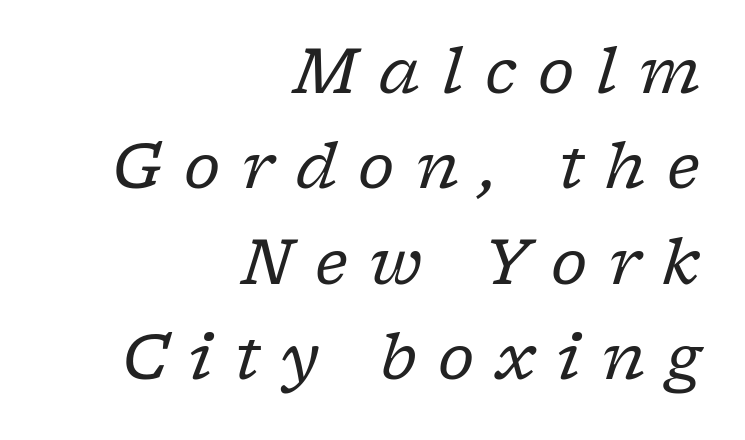
If you drew a line through each stem, it would be angled. The tracking jumps out immediately: characters are airy and widely separated. The type family on display is of the serif kind. The rows are spaced the way most documents space them.
